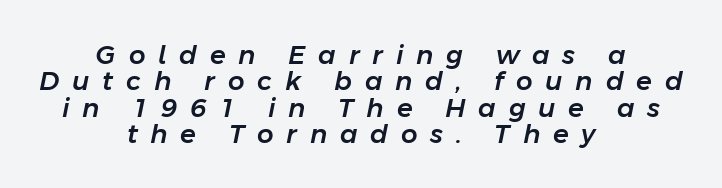
Q: Is the text italic (slanted)? A: Yes, it leans right by about 11 degrees.
Q: Is the text underlined? A: No.
Q: How is the paragraph aligned? A: Centered.
Q: Is the spacing between letters normal or unusually wide? A: Unusually wide.
Q: Is the spacing between lines tight, normal or loose? A: Tight.
